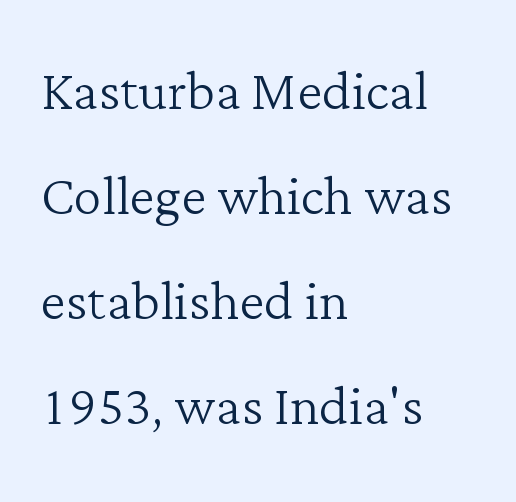
The image shows 71 px light serif type, upright; set left-aligned, normal line spacing (1.48x), normal letter spacing, not underlined; low stroke contrast and a medium x-height.
